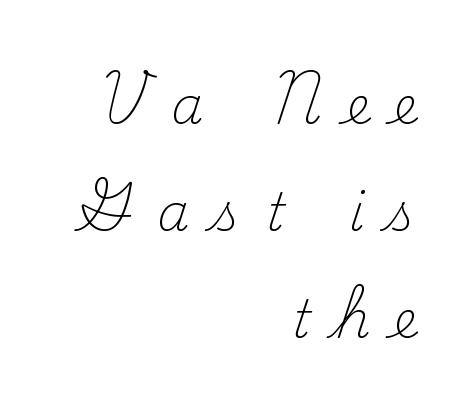
The image shows 52 px light serif type; set right-aligned, loose line spacing (2.06x), unusually wide letter spacing (+0.46 em), not underlined; medium stroke contrast and a small x-height.
